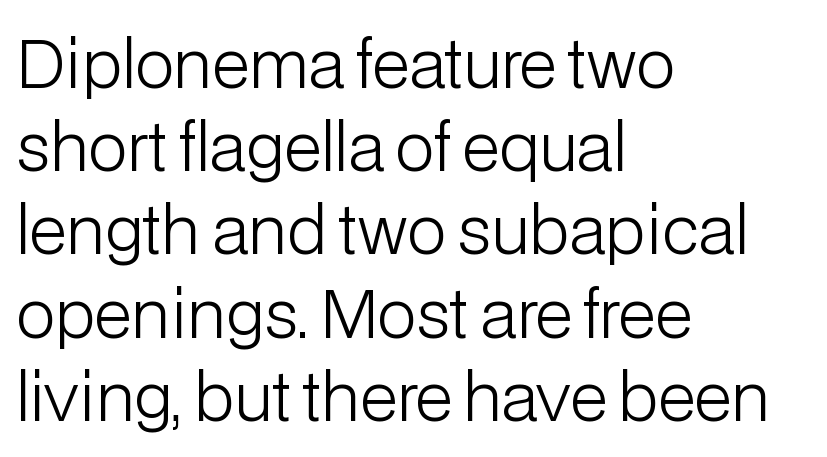
The image shows 65 px light sans-serif type, upright; set left-aligned, normal line spacing (1.28x), normal letter spacing, not underlined; low stroke contrast and a medium x-height.
